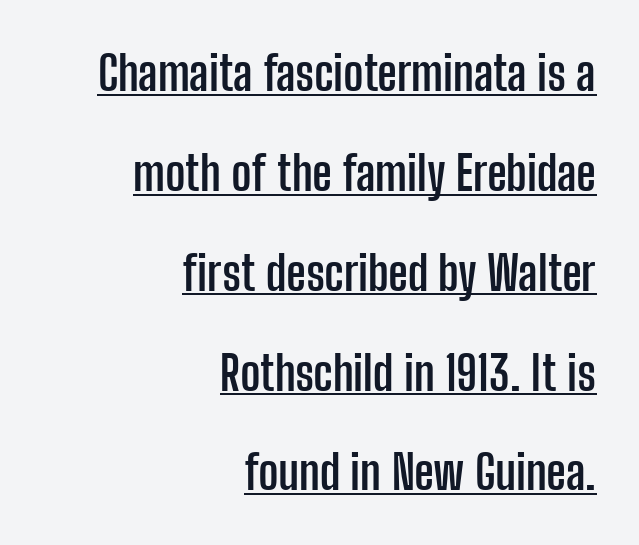
Q: Is the text bold? A: Yes.
Q: Is the text italic (slanted)? A: No, it is upright.
Q: Is the typeface a serif or a sans-serif typeface? A: Sans-serif.
Q: Is the text underlined? A: Yes.
Q: How is the paragraph aligned? A: Right-aligned.
Q: Is the spacing between letters normal or unusually wide? A: Normal.
Q: Is the spacing between lines tight, normal or loose? A: Loose.
Q: Width (condensed, normal, or wide)? A: Condensed.
Q: Stroke contrast? A: Low.
Q: x-height? A: Medium.
Q: Monospaced? A: No.
